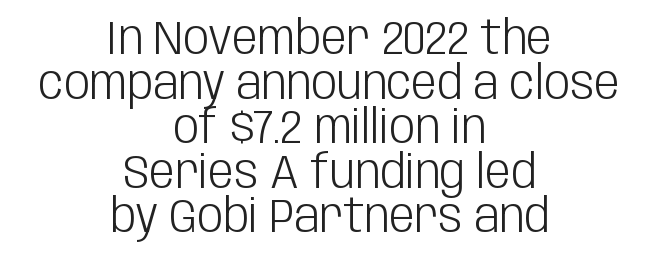
Q: Is the text bold? A: No.
Q: Is the text italic (slanted)? A: No, it is upright.
Q: Is the typeface a serif or a sans-serif typeface? A: Sans-serif.
Q: Is the text underlined? A: No.
Q: How is the paragraph aligned? A: Centered.
Q: Is the spacing between letters normal or unusually wide? A: Normal.
Q: Is the spacing between lines tight, normal or loose? A: Tight.
Q: Width (condensed, normal, or wide)? A: Condensed.
Q: Stroke contrast? A: Low.
Q: x-height? A: Large.
Q: Monospaced? A: No.
